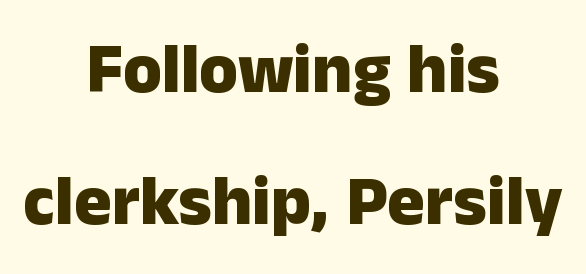
Words appear dense and cohesive because spacing is normal. The rendering uses a bold face; every stroke is thick and dark. The rendering uses natural spacing where letterforms have individual widths. The zone under the glyphs is completely vacant. Every character sits straight up, as roman type does.
